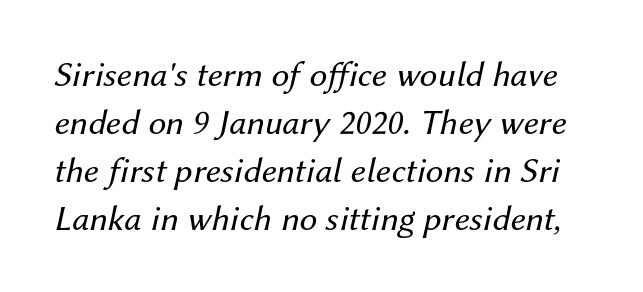
The area under the type is left untouched. You could not count columns in this text — the font is proportionally spaced. Is the type slanted? Yes — the strokes lean at a clear angle. Words appear dense and cohesive because spacing is normal.
